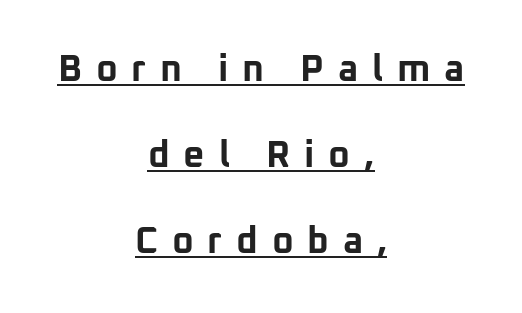
Q: Is the text bold? A: Yes.
Q: Is the text italic (slanted)? A: No, it is upright.
Q: Is the typeface a serif or a sans-serif typeface? A: Sans-serif.
Q: Is the text underlined? A: Yes.
Q: How is the paragraph aligned? A: Centered.
Q: Is the spacing between letters normal or unusually wide? A: Unusually wide.
Q: Is the spacing between lines tight, normal or loose? A: Loose.
Q: Width (condensed, normal, or wide)? A: Normal.
Q: Stroke contrast? A: Low.
Q: x-height? A: Medium.
Q: Monospaced? A: No.
